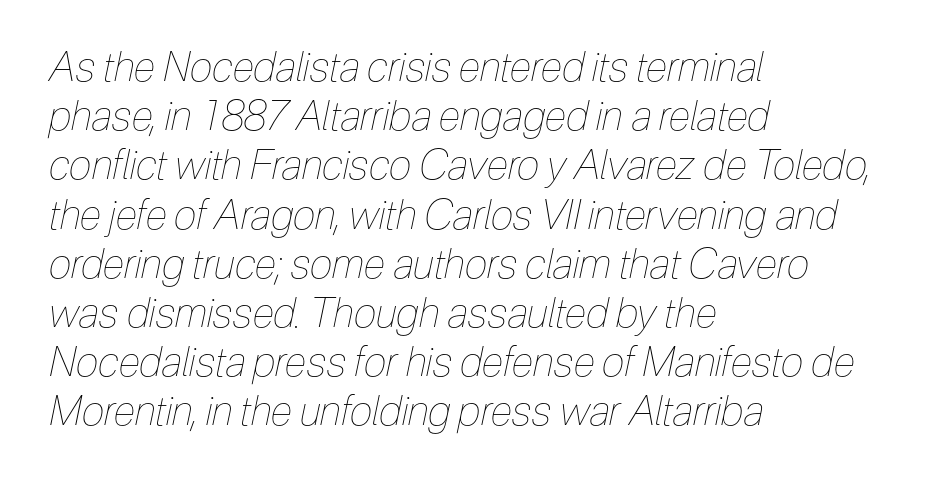
Any mark beneath the type? The region is blank. Characters are canted at an angle relative to the baseline's perpendicular. Each word holds together tightly as a unit, with standard inter-letter gaps. The letters look calm and open, with moderate or lighter stems.
